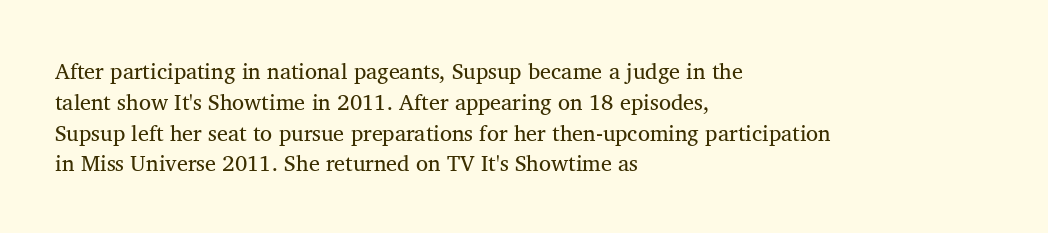
{"italic": "no", "bold": "no", "underline": "no", "align": "left", "line_spacing": "normal", "line_spacing_ratio": 1.4, "letter_spacing": "normal", "letter_spacing_em": 0.0, "glyph_px": 22}
